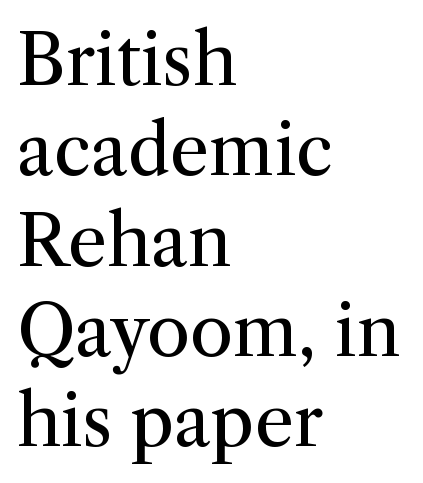
Q: Is the text bold? A: No.
Q: Is the text italic (slanted)? A: No, it is upright.
Q: Is the typeface a serif or a sans-serif typeface? A: Serif.
Q: Is the text underlined? A: No.
Q: How is the paragraph aligned? A: Left-aligned.
Q: Is the spacing between letters normal or unusually wide? A: Normal.
Q: Is the spacing between lines tight, normal or loose? A: Normal.
Q: Width (condensed, normal, or wide)? A: Normal.
Q: Stroke contrast? A: Medium.
Q: x-height? A: Medium.
Q: Monospaced? A: No.
